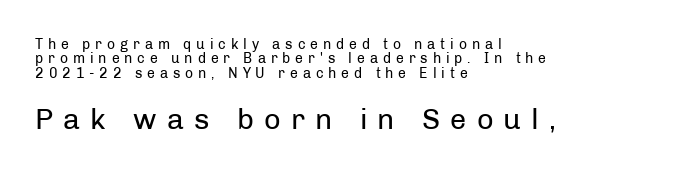
{"serif": "no", "italic": "no", "bold": "no", "weight": "regular", "width": "normal", "stroke_contrast": "low", "x_height": "medium", "monospaced": "no", "underline": "no", "align": "left", "line_spacing": "tight", "line_spacing_ratio": 1.03, "letter_spacing": "wide", "letter_spacing_em": 0.35, "larger_block": "second", "size_ratio": 2.07, "glyph_px": 29}
